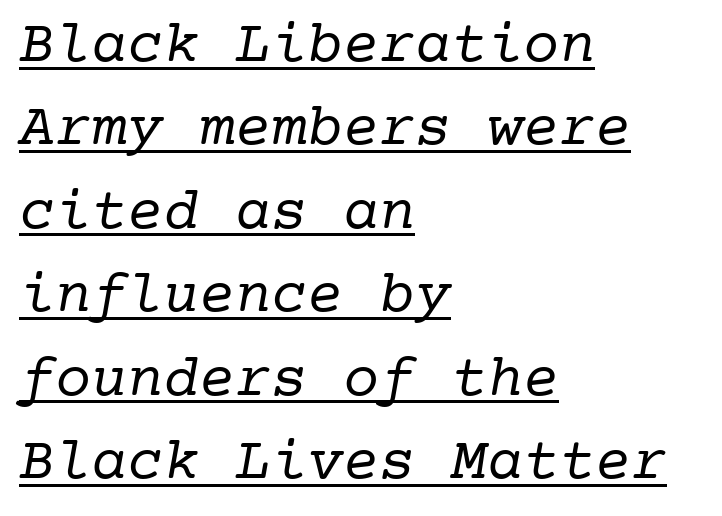
The type is set solid horizontally, with unmodified tracking. One glance says typical: line gaps are just what's usual. You could count columns in this text — the font is strictly monospaced. No letter is thick-stroked: the sample isn't bold. The font family rendered here belongs to the serif group.
